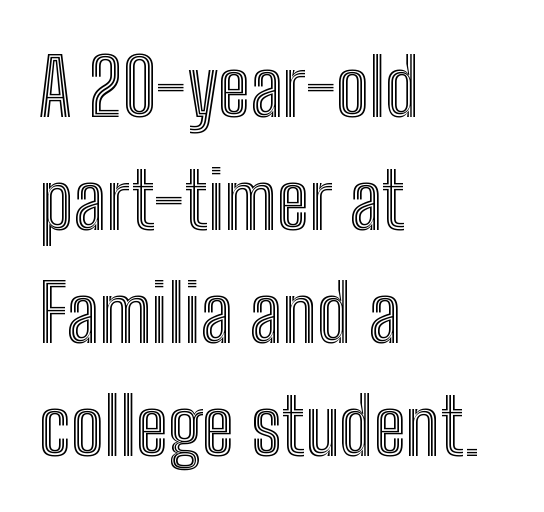
The face used here is proportionally spaced, like ordinary book or web type. Every row of glyphs begins at an identical x-position on the left. The passage shown has conventional tracking throughout. The leading is moderate, giving the passage an even texture. Nobody drew a line under any word here. Italic: no, the glyphs are upright roman.
